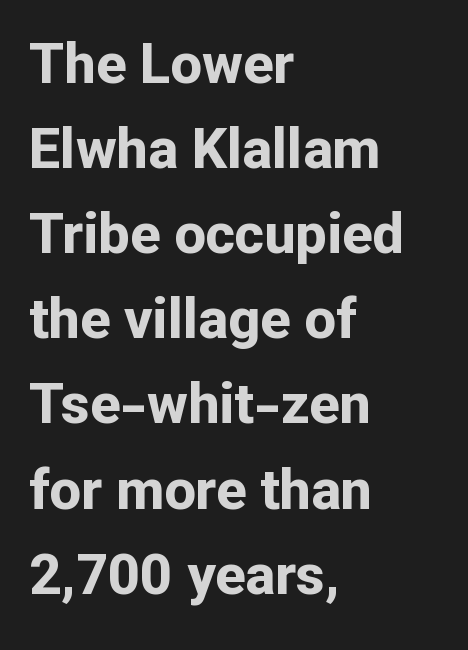
The strip under each line holds only bare page. Default kerning and tracking; the words read as compact shapes. Upright lettering throughout. I'd call this a sans setting — the letters go barefoot. The passage shown is emphatically bold.
